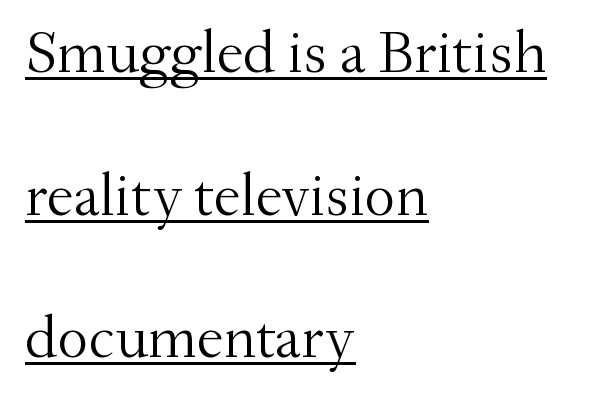
The image shows 61 px light serif type, upright; set left-aligned, loose line spacing (2.34x), normal letter spacing, underlined; medium stroke contrast and a small x-height.
